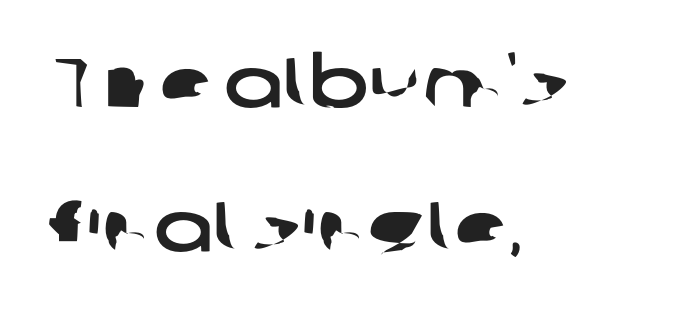
Q: Is the typeface a serif or a sans-serif typeface? A: Sans-serif.
Q: Is the text underlined? A: No.
Q: How is the paragraph aligned? A: Left-aligned.
Q: Is the spacing between letters normal or unusually wide? A: Normal.
Q: Is the spacing between lines tight, normal or loose? A: Loose.
Q: Width (condensed, normal, or wide)? A: Wide.
Q: Stroke contrast? A: Low.
Q: x-height? A: Medium.
Q: Monospaced? A: No.
